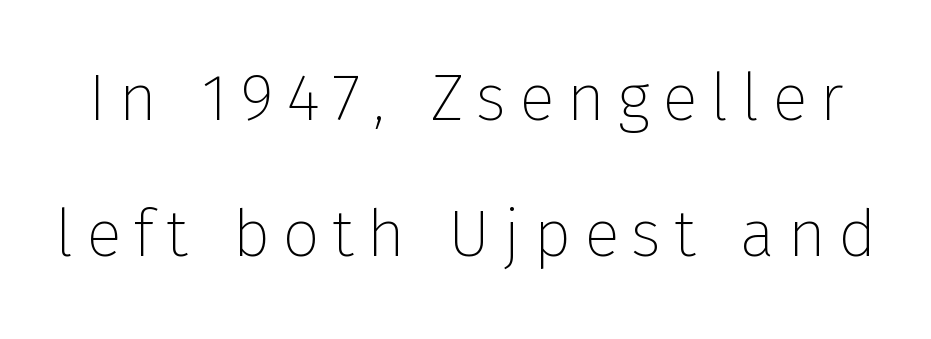
Is this a heavy cut? Hardly; it is regular or lighter. Quick note: underline off. Every character sits straight up, as roman type does. Students, observe: this is what heavily led, spacious text looks like. Letterform terminals end flat and unadorned throughout the passage. Note the varied advance widths — an 'i' is clearly narrower than an 'm'.
